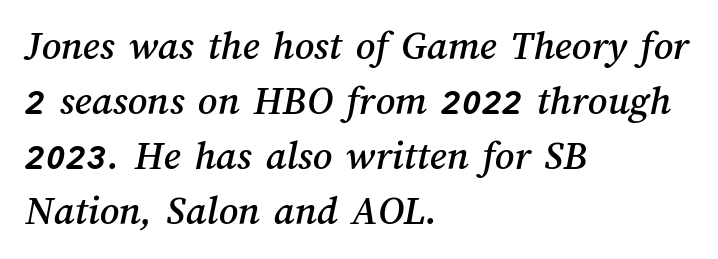
The image shows 42 px text type; set left-aligned, normal line spacing (1.31x), normal letter spacing, not underlined; medium stroke contrast and a medium x-height.
